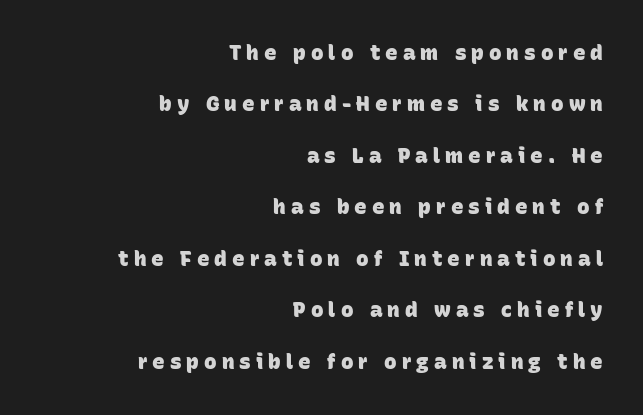
Honestly, the letter spacing is so wide it's the main thing you notice. Compared with typical paragraphs, the rows here are farther apart. Every row of glyphs terminates at an identical x-position on the right. The passage shown is not underscored anywhere. Heavy-handed strokes throughout: this text is bold.
